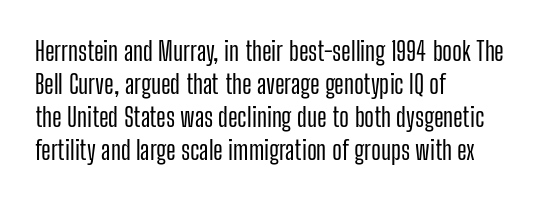
The image shows 26 px text type, upright; set left-aligned, normal line spacing (1.27x), normal letter spacing, not underlined.
